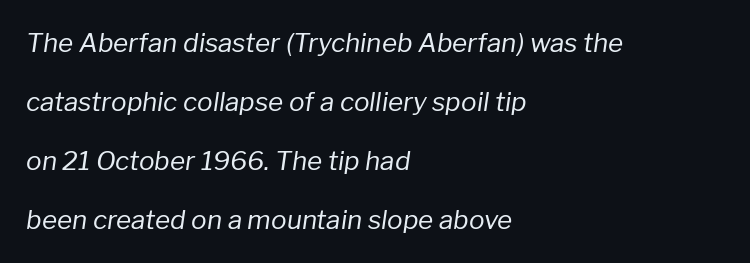
Rule under the text: the space is simply empty. In terms of letterspacing, this is plain default setting. A classic flush-left, rag-right setting is used for this passage. The text carries the slant typical of an italic or oblique font. Line spacing here is loose.
